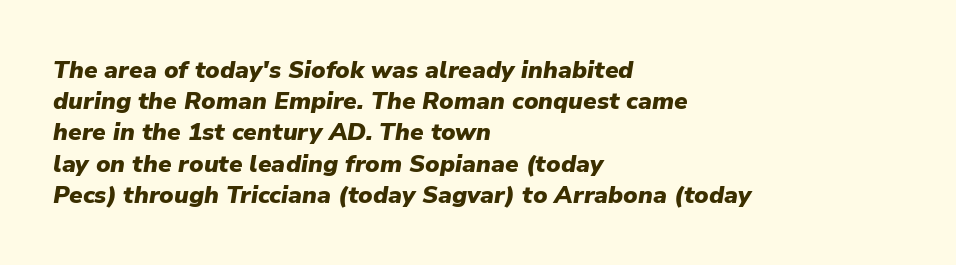
Q: Is the text bold? A: Yes.
Q: Is the text italic (slanted)? A: Yes, it leans right by about 9 degrees.
Q: Is the text underlined? A: No.
Q: How is the paragraph aligned? A: Left-aligned.
Q: Is the spacing between letters normal or unusually wide? A: Normal.
Q: Is the spacing between lines tight, normal or loose? A: Normal.
